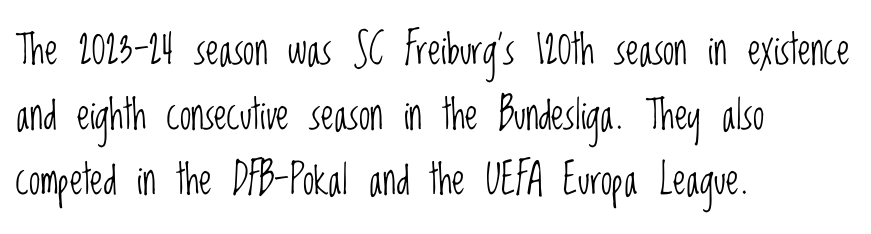
The image shows 41 px light, condensed sans-serif type, upright; set left-aligned, normal line spacing (1.59x), normal letter spacing, not underlined; low stroke contrast and a large x-height.
